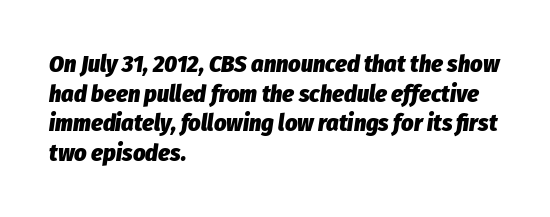
{"italic": "yes", "lean": "right", "slant_degrees": 8, "bold": "yes", "underline": "no", "align": "left", "line_spacing_ratio": 1.23, "letter_spacing": "normal", "letter_spacing_em": 0.0, "glyph_px": 24}
